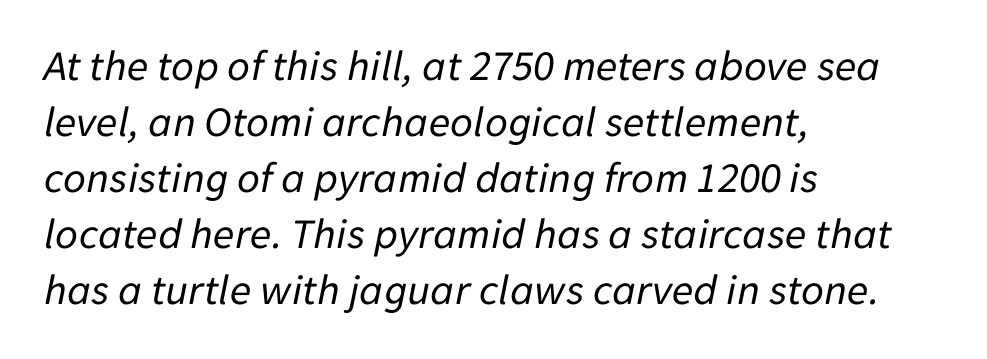
The leading is moderate, giving the passage an even texture. Every row of glyphs begins at an identical x-position on the left. The passage shown leans; its letterforms are oblique. Weight: in the light-to-regular range.
